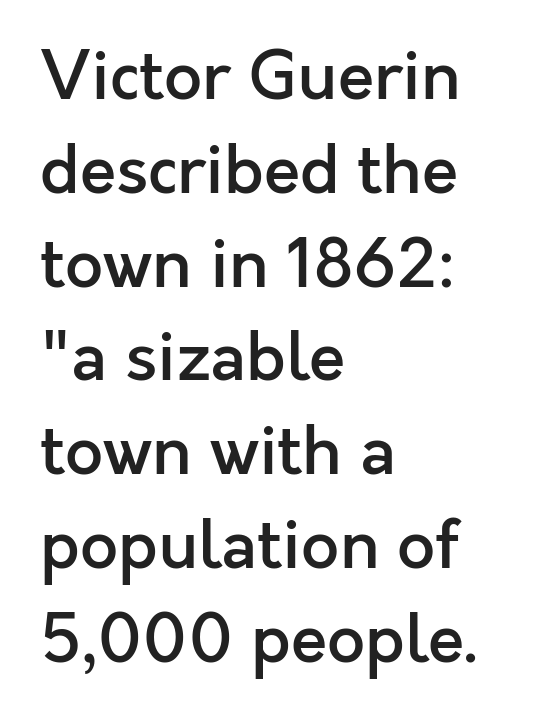
The image shows 67 px semibold sans-serif type, upright; set left-aligned, normal line spacing (1.4x), normal letter spacing, not underlined; a medium x-height.
